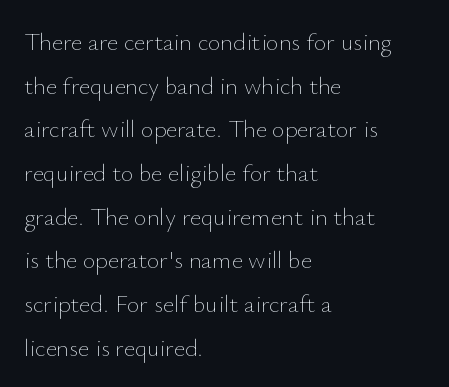
{"italic": "no", "bold": "no", "underline": "no", "align": "left", "line_spacing_ratio": 1.82, "letter_spacing": "normal", "letter_spacing_em": 0.0, "glyph_px": 24}
